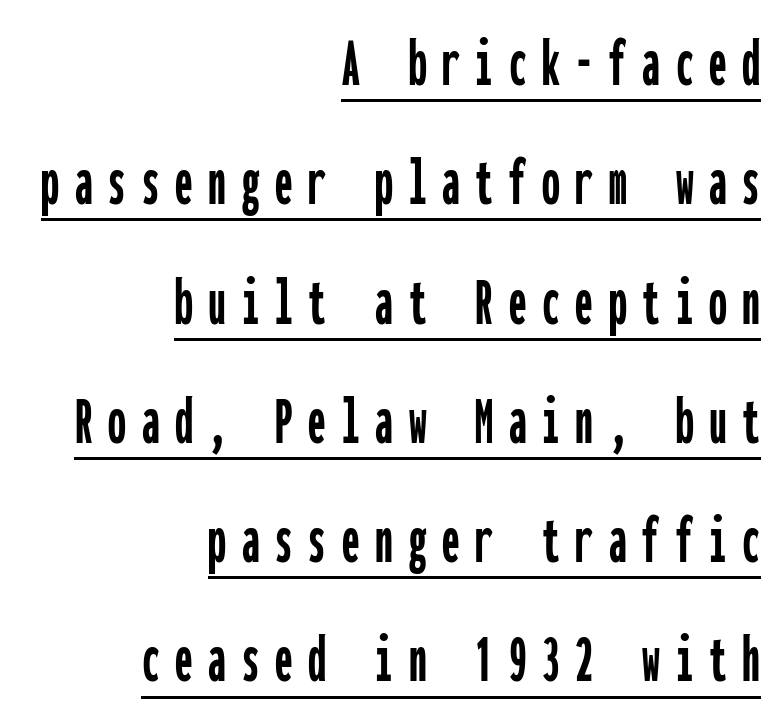
{"serif": "no", "italic": "no", "width": "condensed", "stroke_contrast": "low", "x_height": "medium", "monospaced": "yes", "underline": "yes", "align": "right", "line_spacing": "normal", "line_spacing_ratio": 1.68, "letter_spacing": "wide", "letter_spacing_em": 0.22, "glyph_px": 71}
